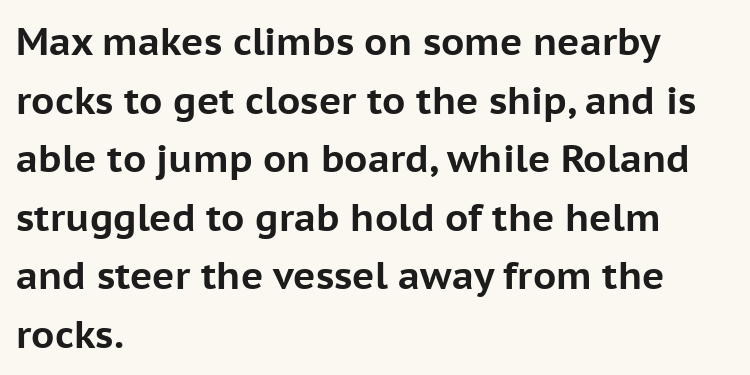
Is there much room between lines? A standard amount, neither cramped nor airy. The letterforms sit shoulder to shoulder at normal distance. The zone under the glyphs is completely vacant. When letters stand straight like this, we call the style roman or upright. Heft: maximum for text — a bold.
